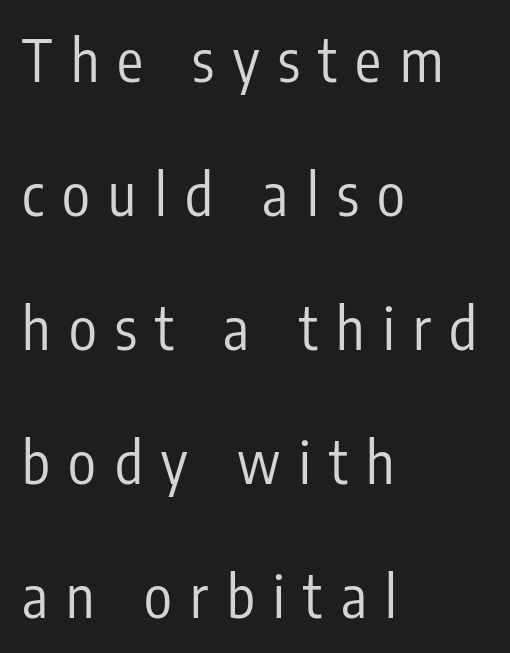
The image shows 58 px regular-weight, condensed sans-serif type, upright; set left-aligned, loose line spacing (2.31x), unusually wide letter spacing (+0.32 em), not underlined; low stroke contrast and a medium x-height.
